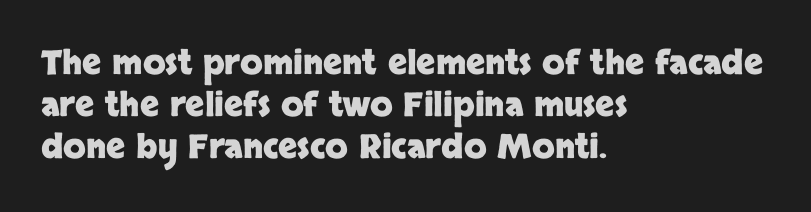
The image shows 33 px heavy sans-serif type, upright; set left-aligned, normal line spacing (1.27x), normal letter spacing, not underlined; low stroke contrast and a large x-height.
